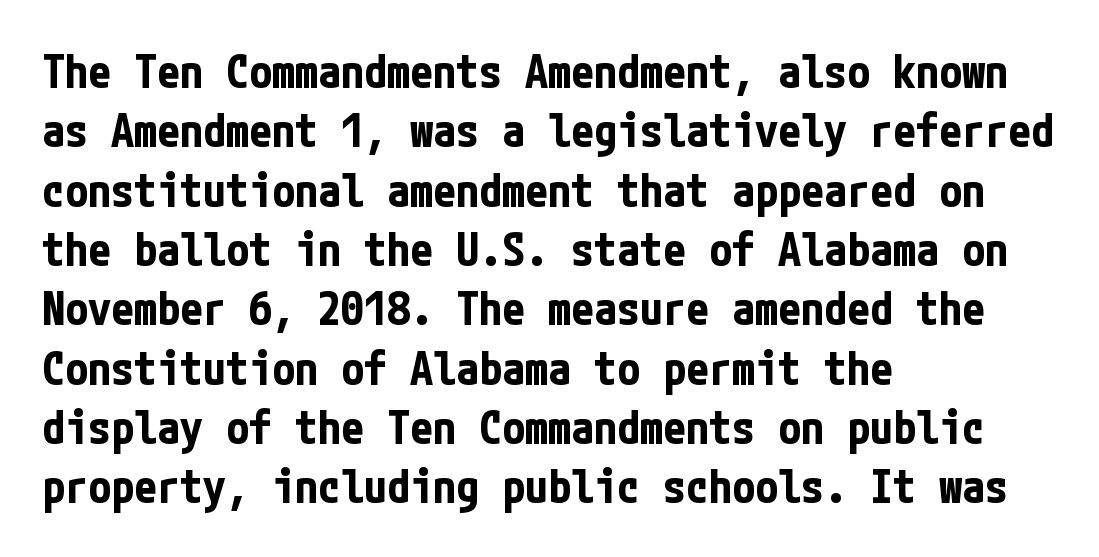
Q: Is the text bold? A: Yes.
Q: Is the text italic (slanted)? A: No, it is upright.
Q: Is the typeface a serif or a sans-serif typeface? A: Sans-serif.
Q: Is the text underlined? A: No.
Q: How is the paragraph aligned? A: Left-aligned.
Q: Is the spacing between letters normal or unusually wide? A: Normal.
Q: Is the spacing between lines tight, normal or loose? A: Normal.
Q: Width (condensed, normal, or wide)? A: Condensed.
Q: Stroke contrast? A: Low.
Q: x-height? A: Medium.
